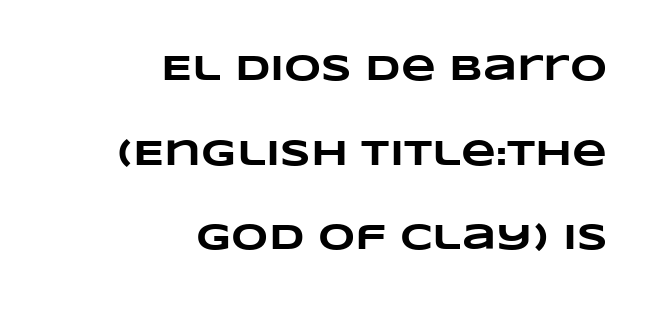
Q: Is the text bold? A: Yes.
Q: Is the text underlined? A: No.
Q: How is the paragraph aligned? A: Right-aligned.
Q: Is the spacing between letters normal or unusually wide? A: Normal.
Q: Is the spacing between lines tight, normal or loose? A: Loose.
Q: Width (condensed, normal, or wide)? A: Wide.
Q: Stroke contrast? A: Low.
Q: x-height? A: Large.
Q: Monospaced? A: No.
